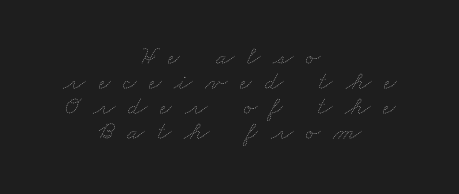
Q: Is the text bold? A: No.
Q: Is the text underlined? A: No.
Q: How is the paragraph aligned? A: Centered.
Q: Is the spacing between letters normal or unusually wide? A: Unusually wide.
Q: Is the spacing between lines tight, normal or loose? A: Tight.
